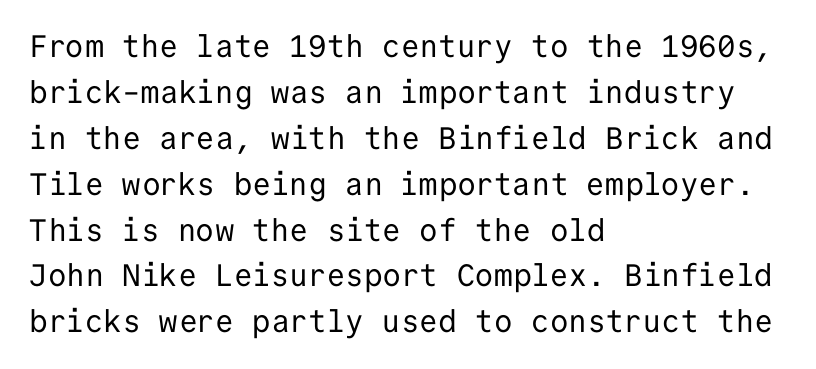
Q: Is the text bold? A: No.
Q: Is the text italic (slanted)? A: No, it is upright.
Q: Is the typeface a serif or a sans-serif typeface? A: Sans-serif.
Q: Is the text underlined? A: No.
Q: How is the paragraph aligned? A: Left-aligned.
Q: Is the spacing between letters normal or unusually wide? A: Normal.
Q: Is the spacing between lines tight, normal or loose? A: Normal.
Q: Width (condensed, normal, or wide)? A: Normal.
Q: Stroke contrast? A: Low.
Q: x-height? A: Medium.
Q: Monospaced? A: Yes.
